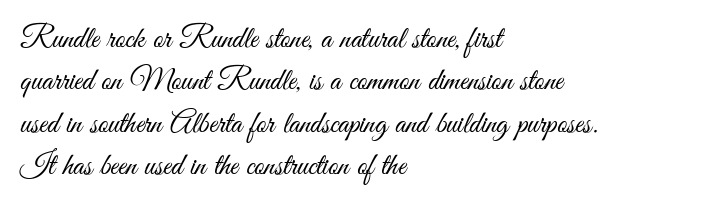
The image shows 31 px light, condensed sans-serif type; set left-aligned, normal line spacing (1.37x), normal letter spacing, not underlined; medium stroke contrast and a small x-height.
